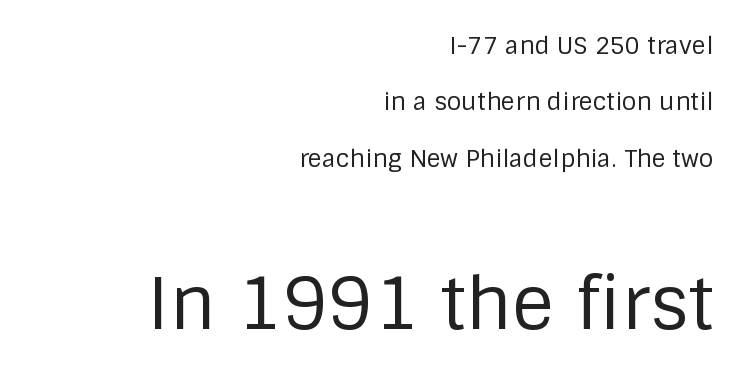
The image shows 72 px regular-weight sans-serif type, upright; set right-aligned, loose line spacing (2.35x), normal letter spacing, not underlined; the second (bottom) block is 3.0x larger; low stroke contrast and a large x-height.
